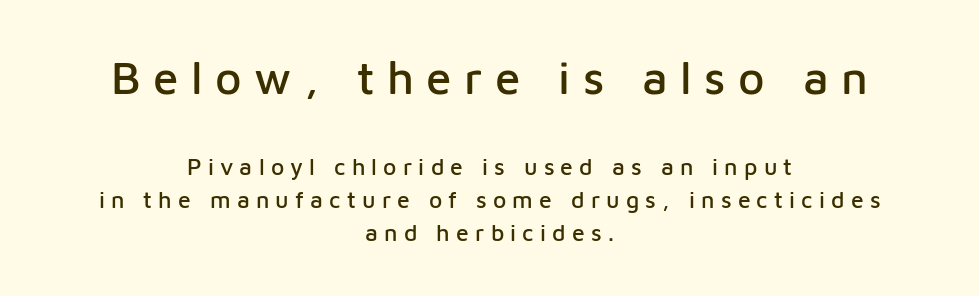
{"serif": "no", "italic": "no", "width": "normal", "stroke_contrast": "low", "x_height": "medium", "monospaced": "no", "underline": "no", "align": "center", "line_spacing": "normal", "line_spacing_ratio": 1.44, "letter_spacing": "wide", "letter_spacing_em": 0.27, "larger_block": "first", "size_ratio": 2.0, "glyph_px": 46}
